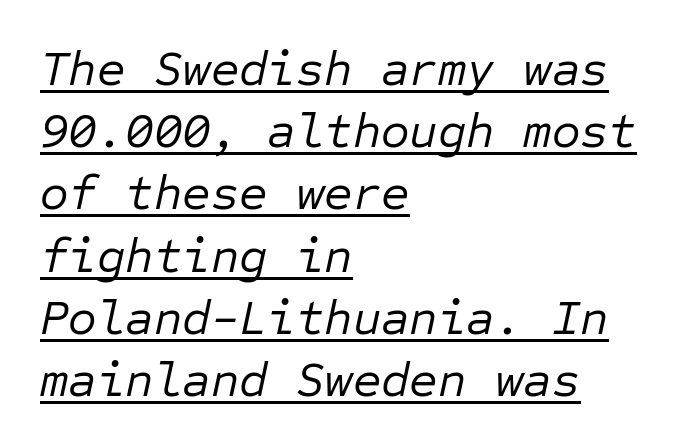
Q: Is the text bold? A: No.
Q: Is the text italic (slanted)? A: Yes, it leans right by about 12 degrees.
Q: Is the text underlined? A: Yes.
Q: How is the paragraph aligned? A: Left-aligned.
Q: Is the spacing between letters normal or unusually wide? A: Normal.
Q: Is the spacing between lines tight, normal or loose? A: Normal.
Q: Width (condensed, normal, or wide)? A: Normal.
Q: Stroke contrast? A: Low.
Q: x-height? A: Medium.
Q: Monospaced? A: Yes.
